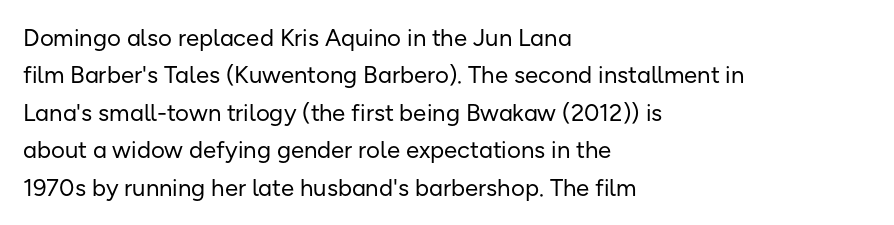
Q: Is the text bold? A: No.
Q: Is the text italic (slanted)? A: No, it is upright.
Q: Is the text underlined? A: No.
Q: How is the paragraph aligned? A: Left-aligned.
Q: Is the spacing between letters normal or unusually wide? A: Normal.
Q: Is the spacing between lines tight, normal or loose? A: Normal.
